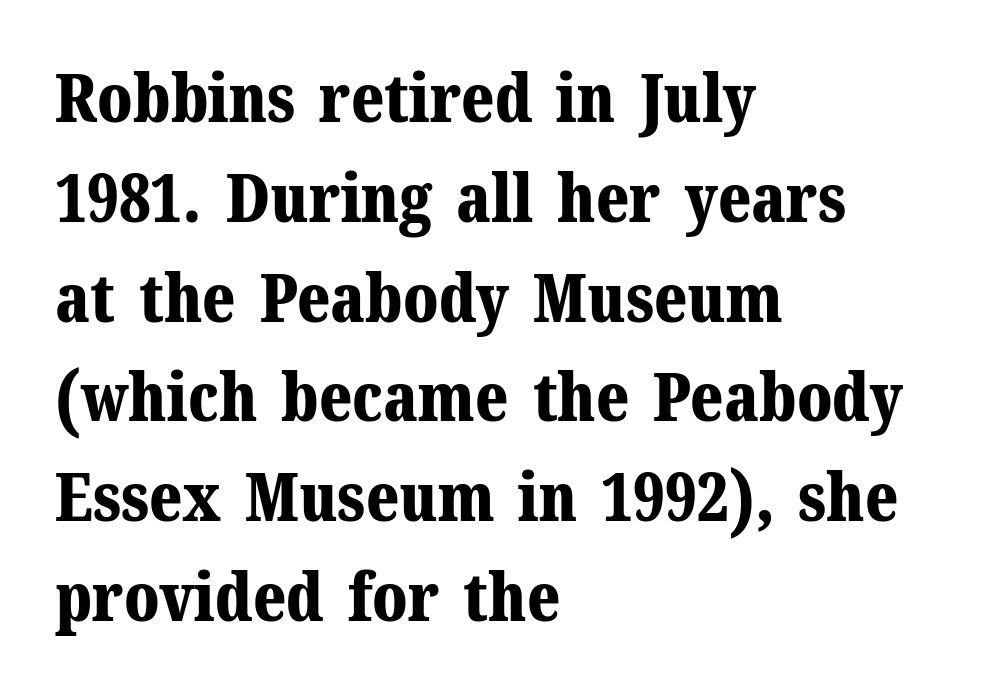
Q: Is the text bold? A: Yes.
Q: Is the text italic (slanted)? A: No, it is upright.
Q: Is the typeface a serif or a sans-serif typeface? A: Serif.
Q: Is the text underlined? A: No.
Q: How is the paragraph aligned? A: Left-aligned.
Q: Is the spacing between letters normal or unusually wide? A: Normal.
Q: Is the spacing between lines tight, normal or loose? A: Normal.
Q: Width (condensed, normal, or wide)? A: Normal.
Q: Stroke contrast? A: Medium.
Q: x-height? A: Medium.
Q: Monospaced? A: No.
